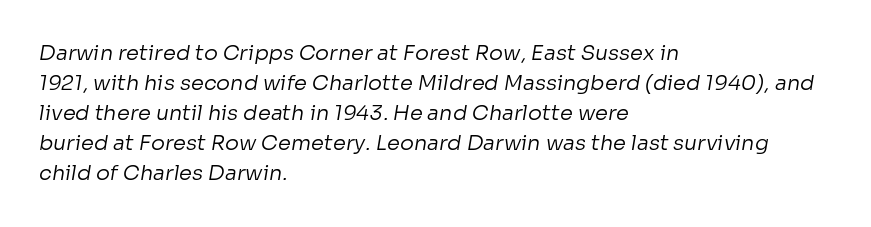
Has an underline been added? It has not. The face looks like a standard text weight, possibly lighter. The designer left line spacing at the default. Letter spacing: default.
